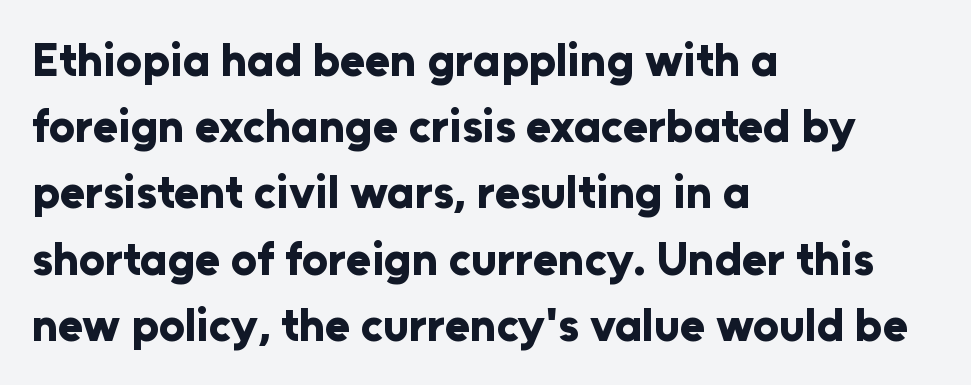
Q: Is the text bold? A: Yes.
Q: Is the text italic (slanted)? A: No, it is upright.
Q: Is the typeface a serif or a sans-serif typeface? A: Sans-serif.
Q: Is the text underlined? A: No.
Q: How is the paragraph aligned? A: Left-aligned.
Q: Is the spacing between letters normal or unusually wide? A: Normal.
Q: Is the spacing between lines tight, normal or loose? A: Normal.
Q: Width (condensed, normal, or wide)? A: Normal.
Q: Stroke contrast? A: Low.
Q: x-height? A: Medium.
Q: Monospaced? A: No.
